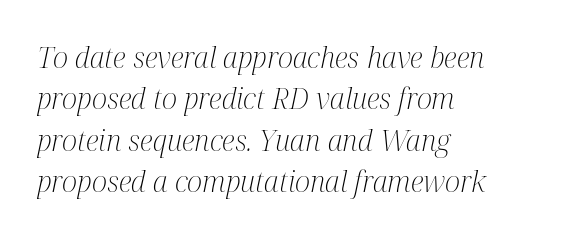
The image shows 29 px light, condensed serif type, italic (leaning right); set left-aligned, normal line spacing (1.43x), normal letter spacing, not underlined; medium stroke contrast and a medium x-height.
